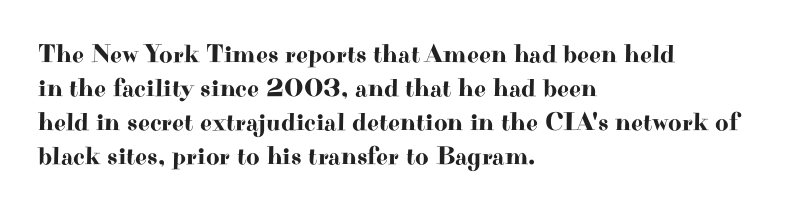
The passage is arranged the way most books set body copy — flush left. This is roman type, the default non-slanted kind. The rows are spaced the way most documents space them. The letterforms sit shoulder to shoulder at normal distance. Honestly, there is no underline to notice here at all.
